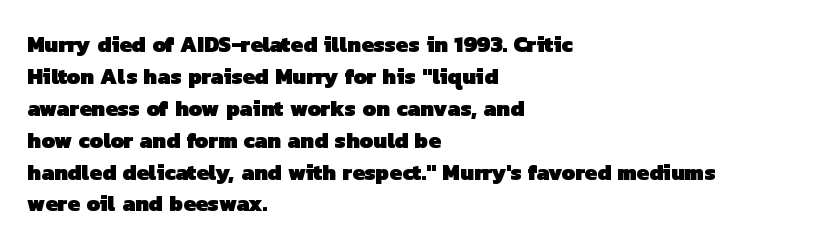
Q: Is the text bold? A: Yes.
Q: Is the text underlined? A: No.
Q: How is the paragraph aligned? A: Left-aligned.
Q: Is the spacing between letters normal or unusually wide? A: Normal.
Q: Is the spacing between lines tight, normal or loose? A: Normal.
